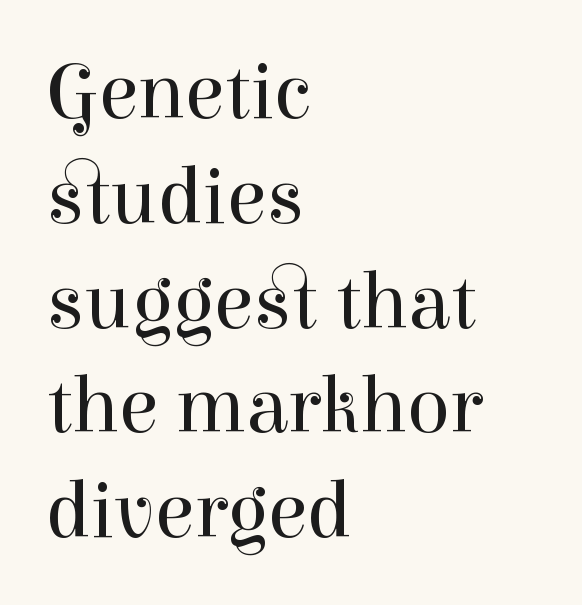
Q: Is the text bold? A: No.
Q: Is the text italic (slanted)? A: No, it is upright.
Q: Is the typeface a serif or a sans-serif typeface? A: Serif.
Q: Is the text underlined? A: No.
Q: How is the paragraph aligned? A: Left-aligned.
Q: Is the spacing between letters normal or unusually wide? A: Normal.
Q: Is the spacing between lines tight, normal or loose? A: Normal.
Q: Width (condensed, normal, or wide)? A: Normal.
Q: Stroke contrast? A: High.
Q: x-height? A: Medium.
Q: Monospaced? A: No.
